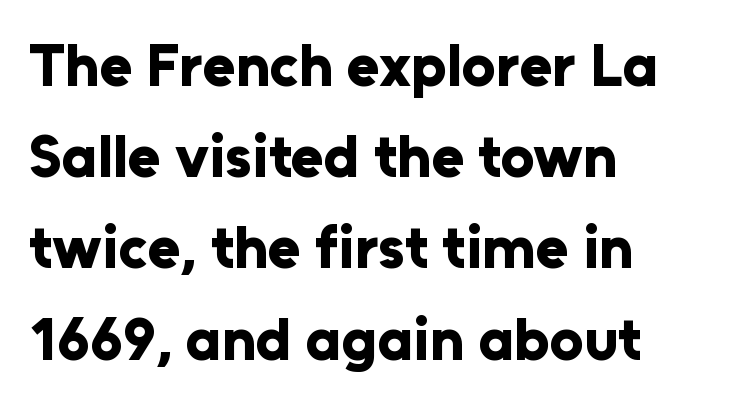
The image shows 60 px bold sans-serif type, upright; set left-aligned, normal line spacing (1.52x), normal letter spacing, not underlined; low stroke contrast and a medium x-height.
